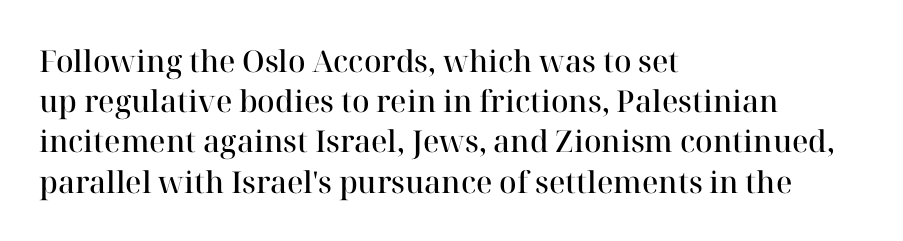
{"serif": "yes", "italic": "no", "bold": "semi", "weight": "semibold", "width": "normal", "stroke_contrast": "high", "x_height": "medium", "monospaced": "no", "underline": "no", "align": "left", "line_spacing": "normal", "line_spacing_ratio": 1.34, "letter_spacing": "normal", "letter_spacing_em": 0.0, "glyph_px": 30}
